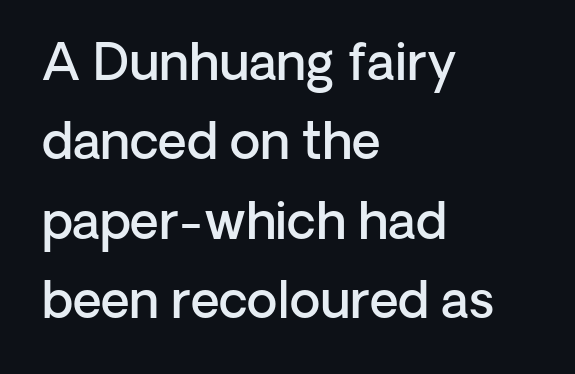
The face used here is proportionally spaced, like ordinary book or web type. The rendering uses a moderate line-height, typical for paragraphs. Glance below the letters and you will spot only blank space. Each letter's strokes conclude bluntly, with no projecting serifs. The face used here is rendered with its standard letterfit. The axis of the letterforms is exactly vertical.
